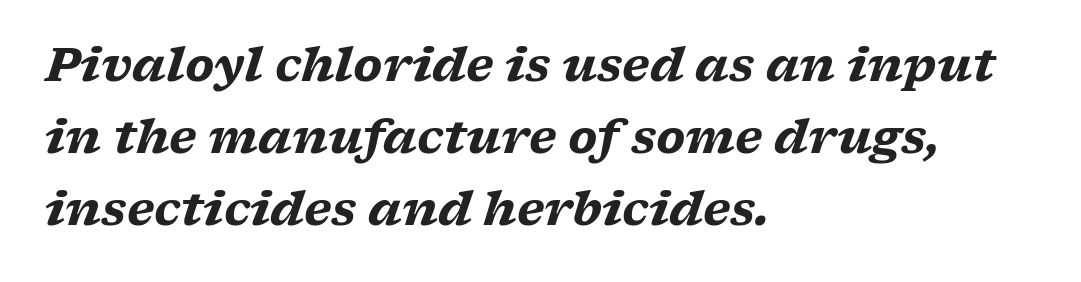
Beneath every word, the page is bare. These words are printed bold, with thick strokes throughout. Style check: oblique. How would I describe the line gaps? Plain and ordinary. Layout note: lines flush left. Glyph-to-glyph distance matches everyday printed text.
